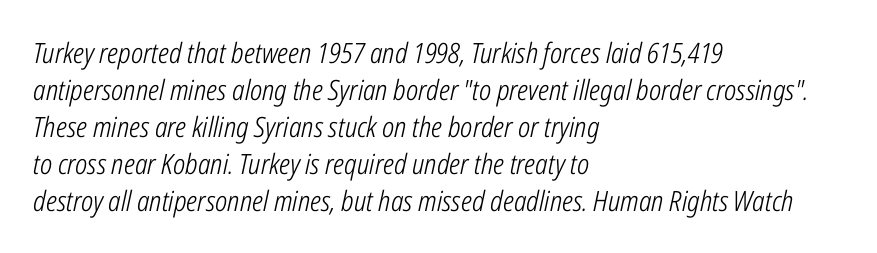
Q: Is the text bold? A: No.
Q: Is the text italic (slanted)? A: Yes, it leans right by about 12 degrees.
Q: Is the text underlined? A: No.
Q: How is the paragraph aligned? A: Left-aligned.
Q: Is the spacing between letters normal or unusually wide? A: Normal.
Q: Is the spacing between lines tight, normal or loose? A: Normal.
Q: Width (condensed, normal, or wide)? A: Condensed.
Q: Stroke contrast? A: Low.
Q: x-height? A: Medium.
Q: Monospaced? A: No.
